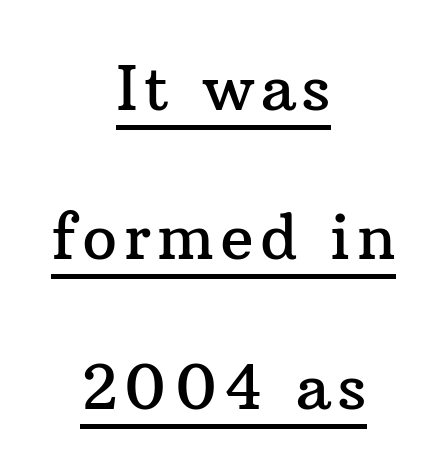
{"serif": "yes", "italic": "no", "width": "normal", "stroke_contrast": "medium", "x_height": "medium", "monospaced": "no", "underline": "yes", "align": "center", "line_spacing": "loose", "line_spacing_ratio": 2.41, "glyph_px": 62}
